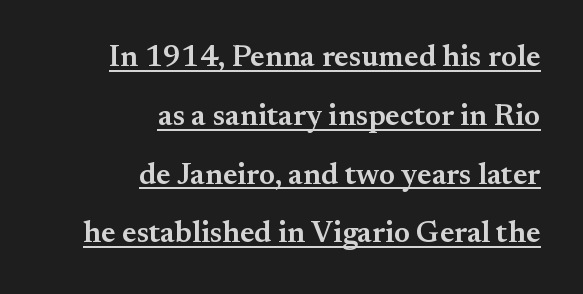
{"serif": "yes", "italic": "no", "bold": "semi", "weight": "semibold", "width": "normal", "stroke_contrast": "medium", "x_height": "small", "monospaced": "no", "underline": "yes", "align": "right", "line_spacing": "loose", "line_spacing_ratio": 1.96, "letter_spacing": "normal", "letter_spacing_em": 0.0, "glyph_px": 30}
